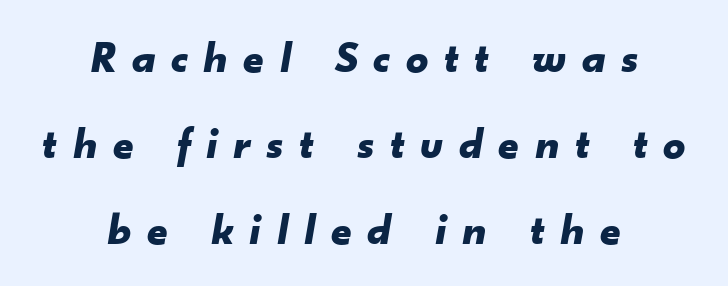
The image shows 44 px bold type, italic (leaning right); set centered, loose line spacing (1.96x), unusually wide letter spacing (+0.36 em), not underlined; low stroke contrast and a small x-height.
